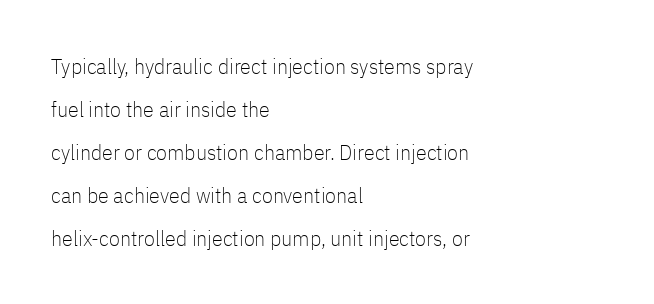
Each stroke keeps to a modest, everyday thickness or less. Underlining? Definitely not there. The rendering keeps characters at their native spacing. Vertically, the passage feels expansive, rows floating well apart. One-word summary of the alignment: left.
